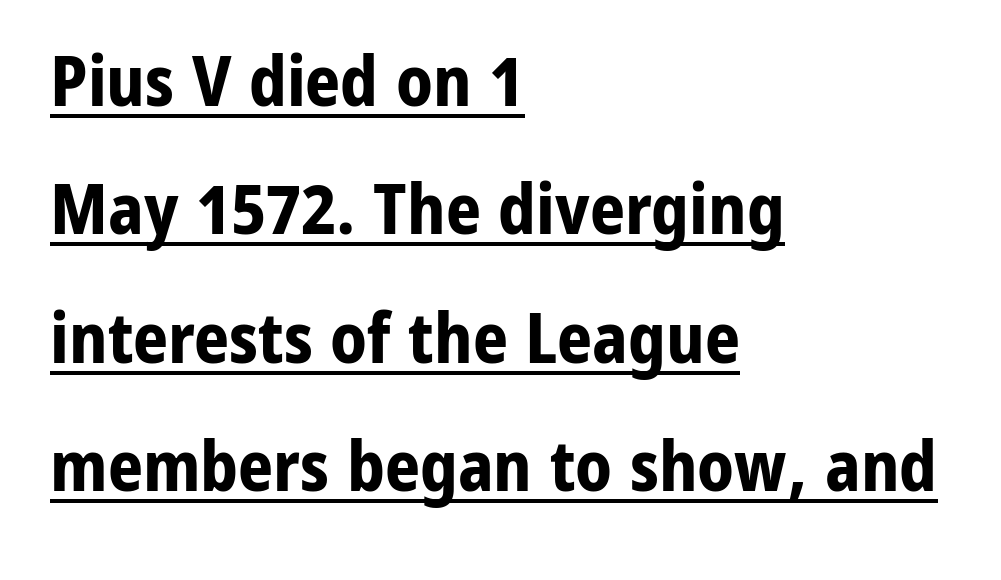
The image shows 69 px bold sans-serif type, upright; set left-aligned, line spacing 1.86x, normal letter spacing, underlined; low stroke contrast and a medium x-height.
